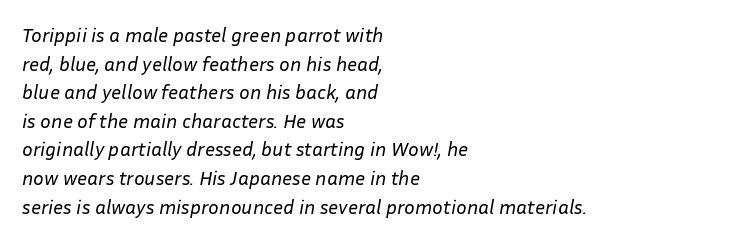
{"italic": "yes", "lean": "right", "slant_degrees": 10, "bold": "no", "underline": "no", "align": "left", "line_spacing": "normal", "line_spacing_ratio": 1.43, "letter_spacing": "normal", "letter_spacing_em": 0.0, "glyph_px": 20}
